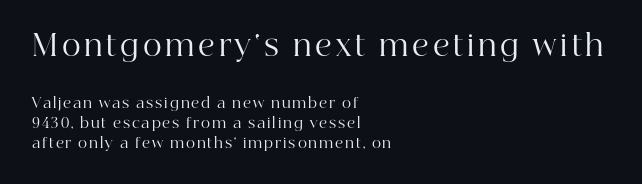
The image shows 29 px regular-weight serif type, upright; set left-aligned, normal line spacing (1.42x), not underlined; the first (top) block is 2.07x larger; high stroke contrast and a medium x-height.
